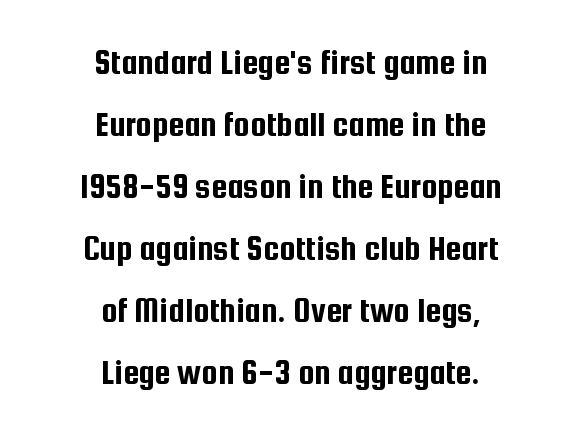
Standard letterfit; no display-style spreading of the glyphs. Alignment: centered. Nothing sits at the stroke ends, so this counts as sans-serif. This sample has the flowing, uneven cadence of proportional lettering. Designer's note — italics off, roman on. Any mark beneath the type? The region is blank.
